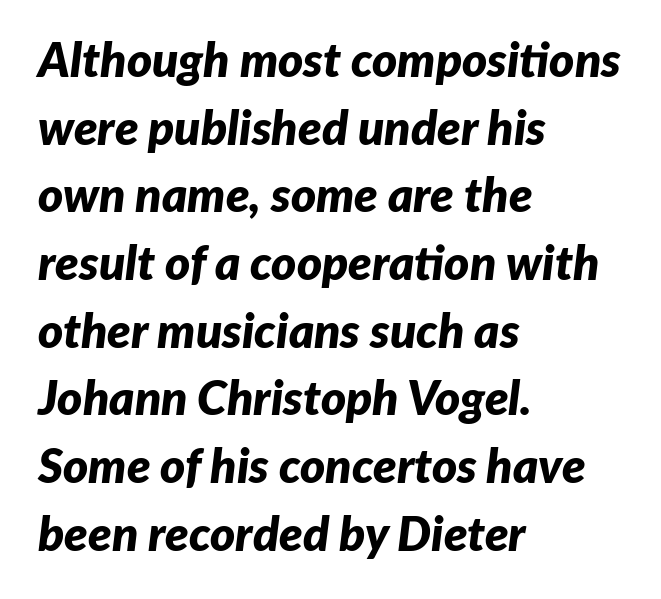
The letters are bold, with thick, heavy strokes. Designer's note — italics engaged. Lines of text with bare space underneath. Whoever set this chose a conventional vertical rhythm.
